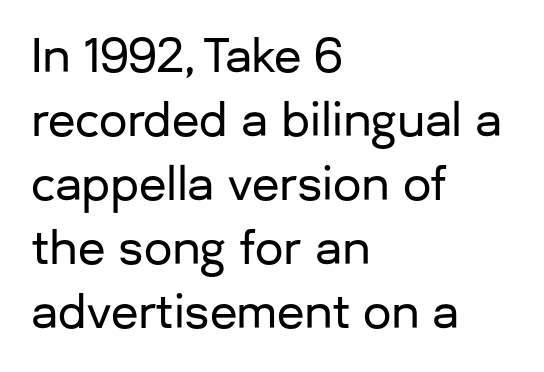
Upright lettering throughout. Character widths vary here, with narrow letters taking less room than wide ones. The lines sit at an ordinary, default distance from one another. Decoration check: the copy has no underline. The text was rendered using a sans face with plain stroke endings.
